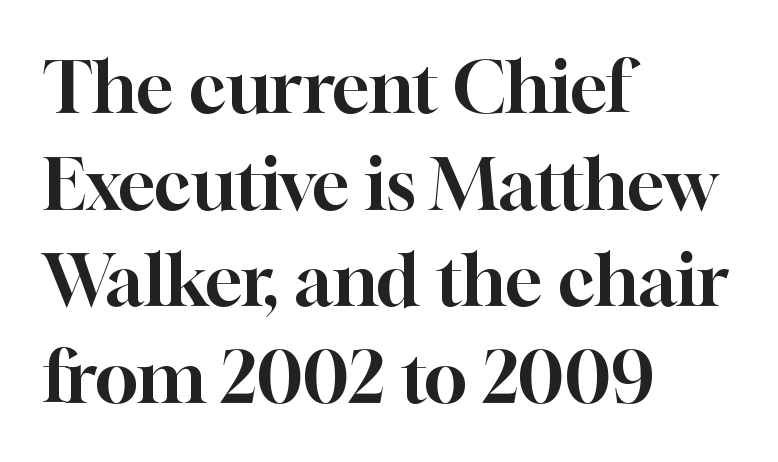
The image shows 71 px serif type, upright; set left-aligned, normal line spacing (1.36x), normal letter spacing, not underlined; high stroke contrast and a medium x-height.
